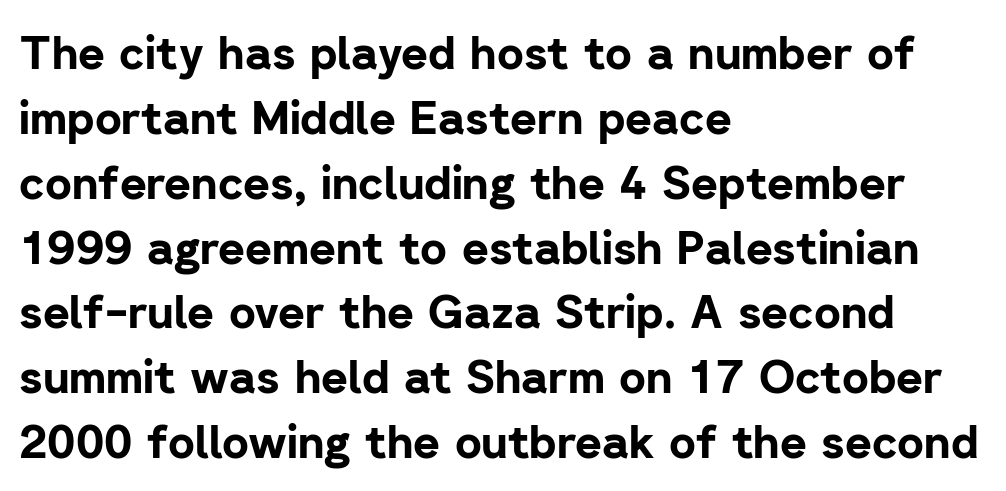
{"serif": "no", "italic": "no", "bold": "yes", "weight": "bold", "width": "normal", "stroke_contrast": "low", "x_height": "medium", "monospaced": "no", "underline": "no", "align": "left", "line_spacing": "normal", "line_spacing_ratio": 1.41, "letter_spacing": "normal", "letter_spacing_em": 0.0, "glyph_px": 46}
